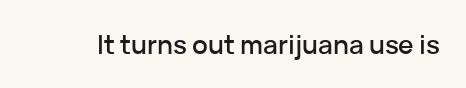
{"italic": "no", "underline": "no", "letter_spacing": "normal", "letter_spacing_em": 0.0, "glyph_px": 26}
